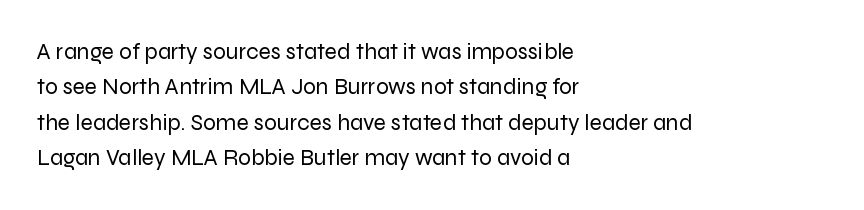
The image shows 23 px text type, upright; set left-aligned, normal line spacing (1.54x), normal letter spacing, not underlined.
